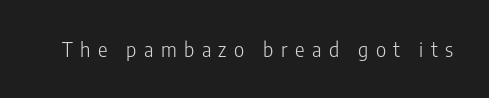
The specimen omits any rule beneath the text block's lines. The typesetting does not lean heavy: it is not bold. The line texture is sparse and dotted thanks to wide tracking. Nope, not italic — everything's standing straight.
